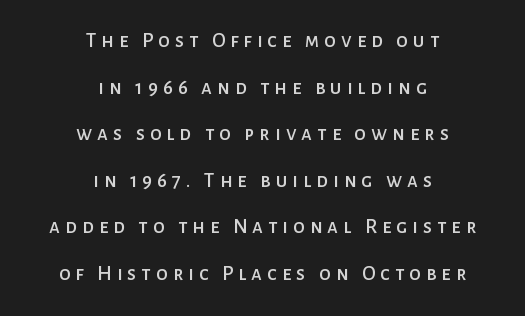
Q: Is the text italic (slanted)? A: No, it is upright.
Q: Is the text underlined? A: No.
Q: How is the paragraph aligned? A: Centered.
Q: Is the spacing between letters normal or unusually wide? A: Unusually wide.
Q: Is the spacing between lines tight, normal or loose? A: Loose.
